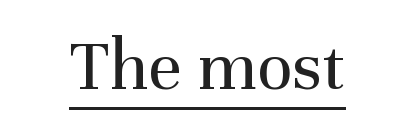
The gaps between neighbouring characters are ordinary and unremarkable. Summary of weight: not heavy and not bold. Each letter keeps its own natural width here, so spacing adapts to shape. Decoration check: the copy is underlined. Classification — serif. A typesetter would mark this as roman, not italic.
